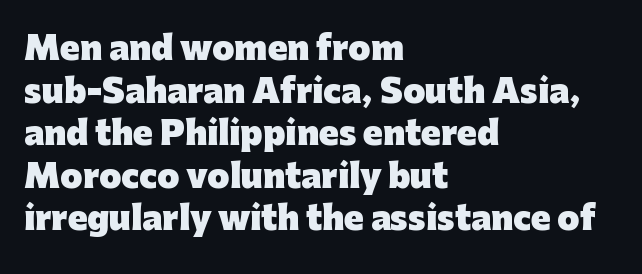
Q: Is the text bold? A: Yes.
Q: Is the text italic (slanted)? A: No, it is upright.
Q: Is the typeface a serif or a sans-serif typeface? A: Sans-serif.
Q: Is the text underlined? A: No.
Q: How is the paragraph aligned? A: Left-aligned.
Q: Is the spacing between letters normal or unusually wide? A: Normal.
Q: Is the spacing between lines tight, normal or loose? A: Normal.
Q: Width (condensed, normal, or wide)? A: Normal.
Q: Stroke contrast? A: Low.
Q: x-height? A: Medium.
Q: Monospaced? A: No.
